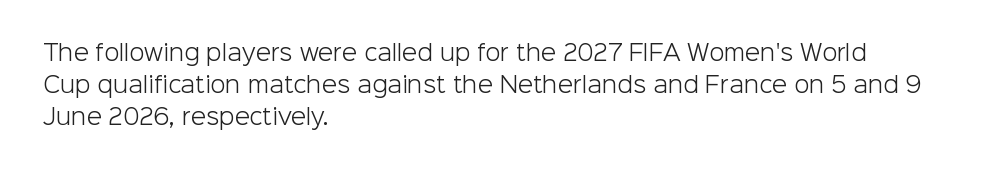
Q: Is the text bold? A: No.
Q: Is the text italic (slanted)? A: No, it is upright.
Q: Is the text underlined? A: No.
Q: How is the paragraph aligned? A: Left-aligned.
Q: Is the spacing between letters normal or unusually wide? A: Normal.
Q: Is the spacing between lines tight, normal or loose? A: Normal.
